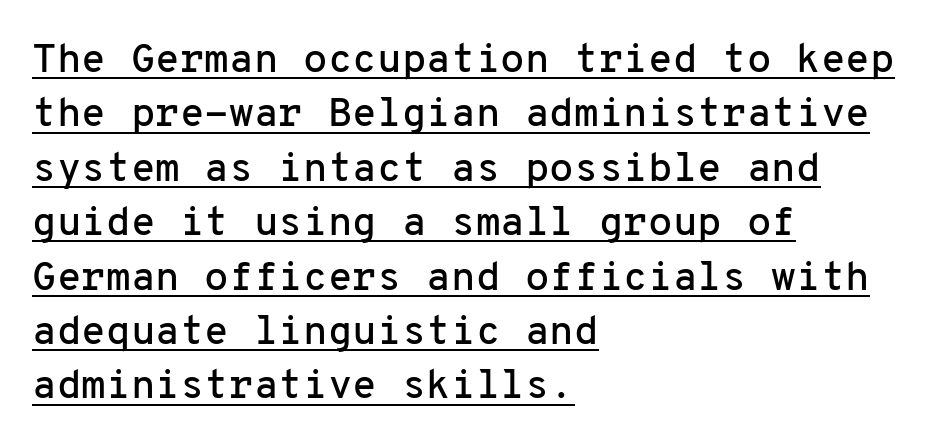
Q: Is the text italic (slanted)? A: No, it is upright.
Q: Is the typeface a serif or a sans-serif typeface? A: Sans-serif.
Q: Is the text underlined? A: Yes.
Q: How is the paragraph aligned? A: Left-aligned.
Q: Is the spacing between letters normal or unusually wide? A: Normal.
Q: Is the spacing between lines tight, normal or loose? A: Normal.
Q: Width (condensed, normal, or wide)? A: Normal.
Q: Stroke contrast? A: Low.
Q: x-height? A: Medium.
Q: Monospaced? A: Yes.
